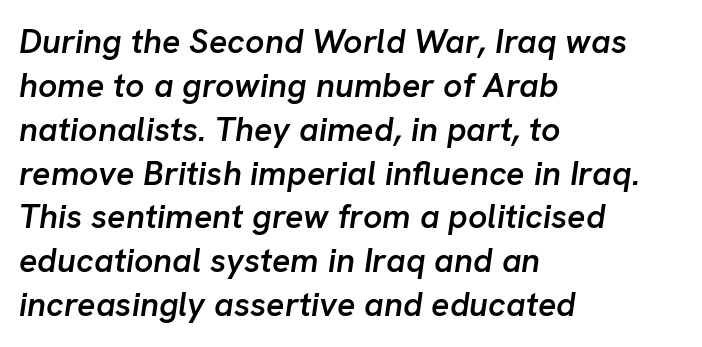
{"italic": "yes", "lean": "right", "slant_degrees": 8, "bold": "semi", "weight": "semibold", "width": "normal", "stroke_contrast": "low", "x_height": "medium", "monospaced": "no", "underline": "no", "align": "left", "line_spacing": "normal", "line_spacing_ratio": 1.29, "letter_spacing": "normal", "letter_spacing_em": 0.0, "glyph_px": 34}
